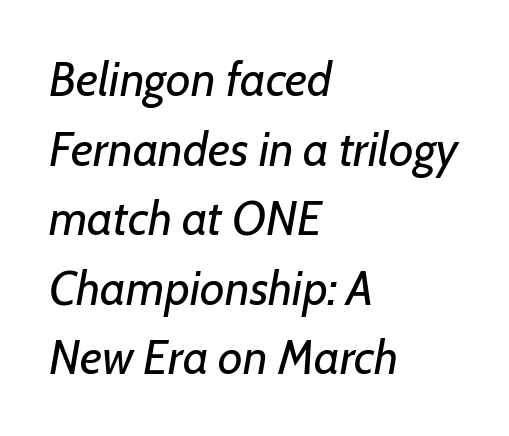
A typesetter would call this proportional, since set widths differ per character. The string is rendered with underlining switched off. Rendered with sloped, italic letterforms. Layout note: lines flush left. Words appear dense and cohesive because spacing is normal.
